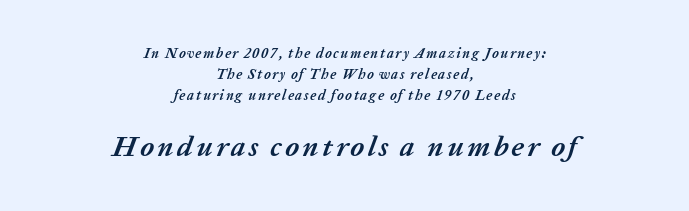
Q: Is the text bold? A: Yes.
Q: Is the text italic (slanted)? A: Yes, it leans right by about 20 degrees.
Q: Is the text underlined? A: No.
Q: How is the paragraph aligned? A: Centered.
Q: Is the spacing between lines tight, normal or loose? A: Normal.
Q: Which block of text is set in a larger size, the first (top) or the second (bottom)? A: The second (bottom) one.
Q: Width (condensed, normal, or wide)? A: Normal.
Q: Stroke contrast? A: Low.
Q: x-height? A: Medium.
Q: Monospaced? A: No.
